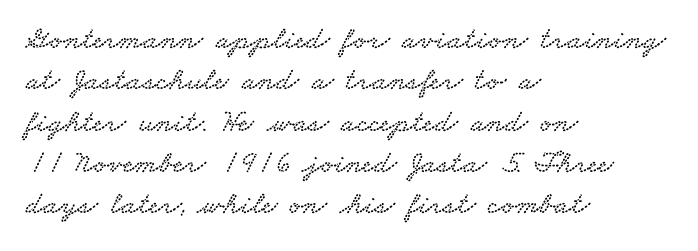
{"serif": "yes", "width": "wide", "stroke_contrast": "low", "x_height": "small", "monospaced": "no", "underline": "no", "align": "left", "line_spacing": "normal", "line_spacing_ratio": 1.29, "letter_spacing": "normal", "letter_spacing_em": 0.0, "glyph_px": 32}
